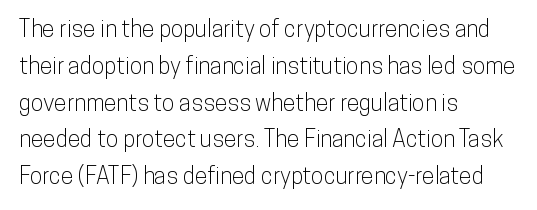
Q: Is the text italic (slanted)? A: No, it is upright.
Q: Is the text underlined? A: No.
Q: How is the paragraph aligned? A: Left-aligned.
Q: Is the spacing between letters normal or unusually wide? A: Normal.
Q: Is the spacing between lines tight, normal or loose? A: Normal.
